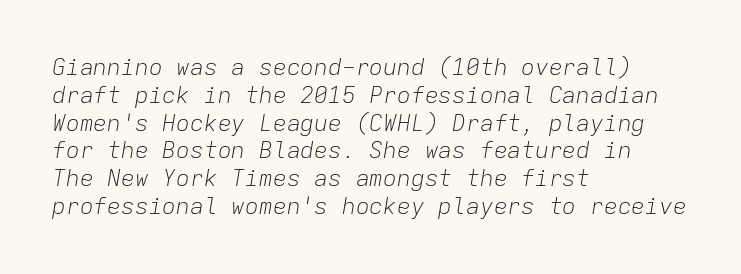
Only glyphs here, with clear space below each row. Line beginnings align vertically; line endings do not. Stroke mass is kept to a normal reading level or below. Characters follow at the spacing the type designer built in. The letters are slanted; this is an italic face.
